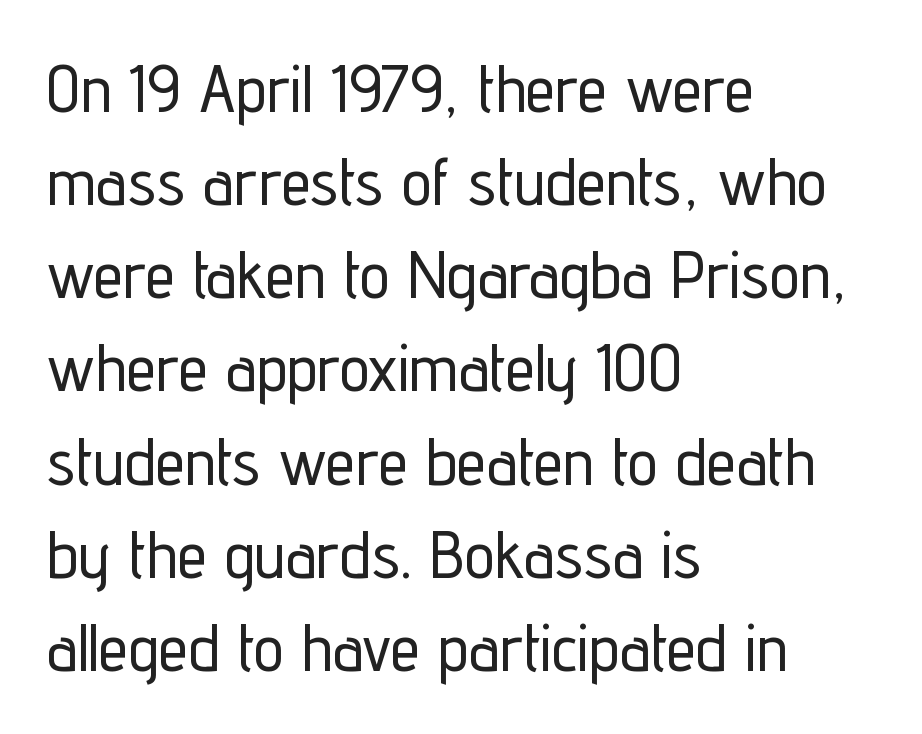
Q: Is the text italic (slanted)? A: No, it is upright.
Q: Is the typeface a serif or a sans-serif typeface? A: Sans-serif.
Q: Is the text underlined? A: No.
Q: How is the paragraph aligned? A: Left-aligned.
Q: Is the spacing between letters normal or unusually wide? A: Normal.
Q: Is the spacing between lines tight, normal or loose? A: Normal.
Q: Width (condensed, normal, or wide)? A: Condensed.
Q: Stroke contrast? A: Low.
Q: x-height? A: Medium.
Q: Monospaced? A: No.
